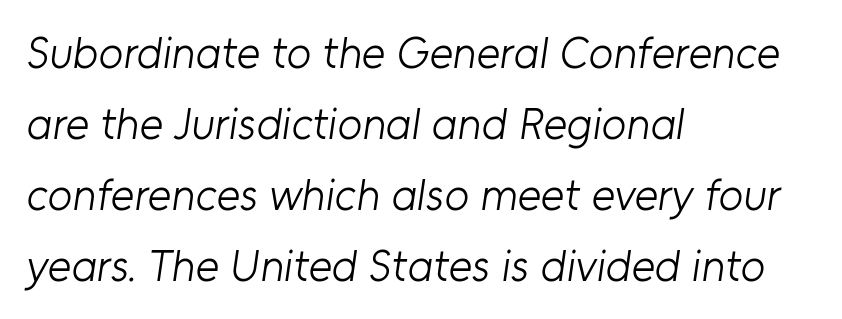
The image shows 45 px light sans-serif type; set left-aligned, normal line spacing (1.58x), normal letter spacing, not underlined; low stroke contrast and a medium x-height.
